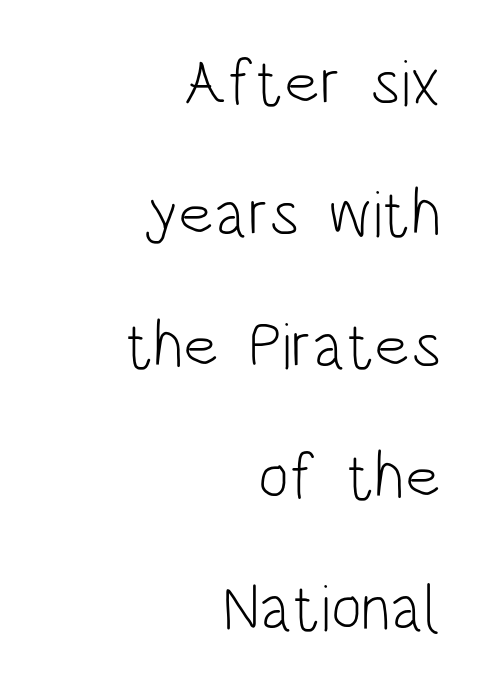
Q: Is the text bold? A: No.
Q: Is the text italic (slanted)? A: No, it is upright.
Q: Is the typeface a serif or a sans-serif typeface? A: Sans-serif.
Q: Is the text underlined? A: No.
Q: How is the paragraph aligned? A: Right-aligned.
Q: Is the spacing between letters normal or unusually wide? A: Normal.
Q: Is the spacing between lines tight, normal or loose? A: Loose.
Q: Width (condensed, normal, or wide)? A: Condensed.
Q: Stroke contrast? A: Low.
Q: x-height? A: Large.
Q: Monospaced? A: No.
